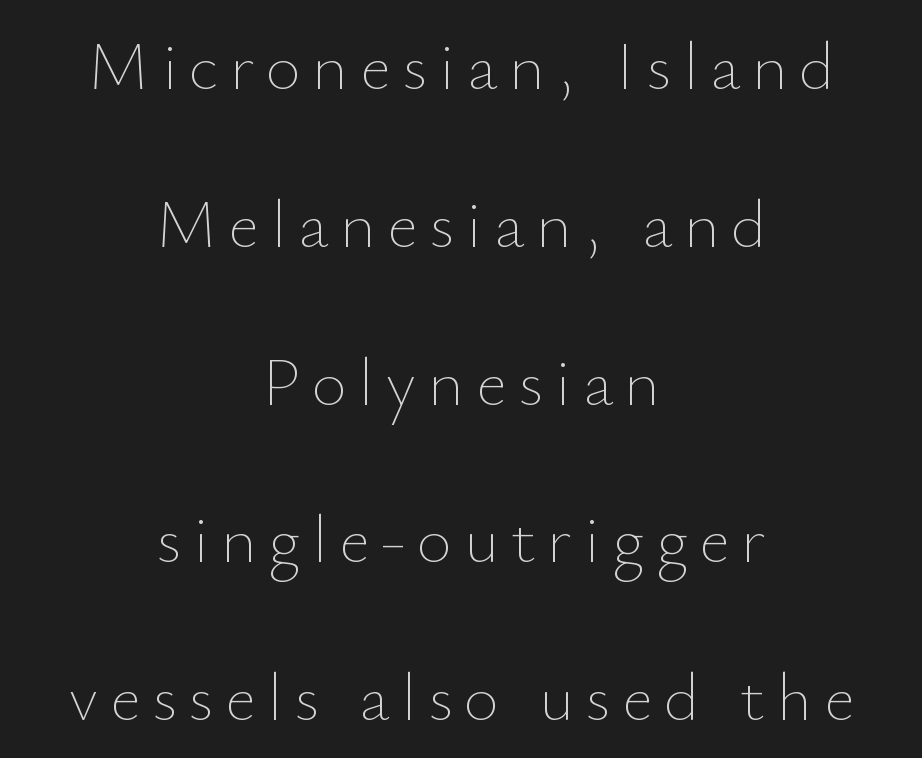
Q: Is the text bold? A: No.
Q: Is the text italic (slanted)? A: No, it is upright.
Q: Is the text underlined? A: No.
Q: How is the paragraph aligned? A: Centered.
Q: Is the spacing between lines tight, normal or loose? A: Loose.
Q: Width (condensed, normal, or wide)? A: Normal.
Q: Stroke contrast? A: Low.
Q: x-height? A: Small.
Q: Monospaced? A: No.
